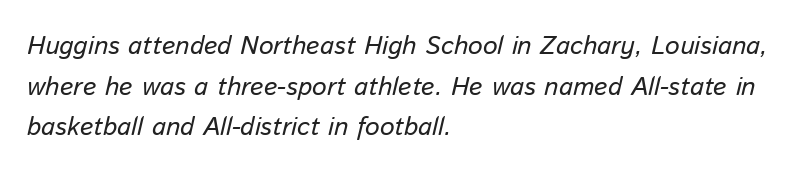
{"italic": "yes", "lean": "right", "slant_degrees": 13, "bold": "no", "underline": "no", "align": "left", "line_spacing": "normal", "line_spacing_ratio": 1.56, "letter_spacing": "normal", "letter_spacing_em": 0.0, "glyph_px": 26}
